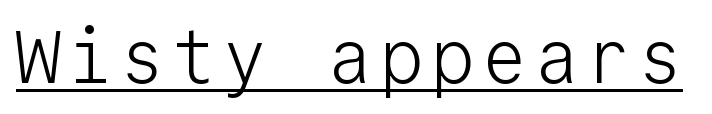
Q: Is the text bold? A: No.
Q: Is the text italic (slanted)? A: No, it is upright.
Q: Is the typeface a serif or a sans-serif typeface? A: Sans-serif.
Q: Is the text underlined? A: Yes.
Q: Width (condensed, normal, or wide)? A: Normal.
Q: Stroke contrast? A: Low.
Q: x-height? A: Medium.
Q: Monospaced? A: Yes.
